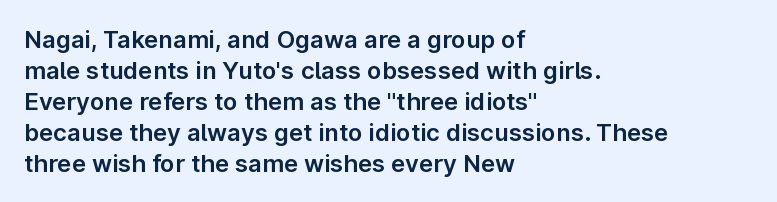
The rag falls on the right side of this text block. How would I describe the line gaps? Plain and ordinary. Ordinary non-slanted type is in use. The gaps between neighbouring characters are ordinary and unremarkable.
